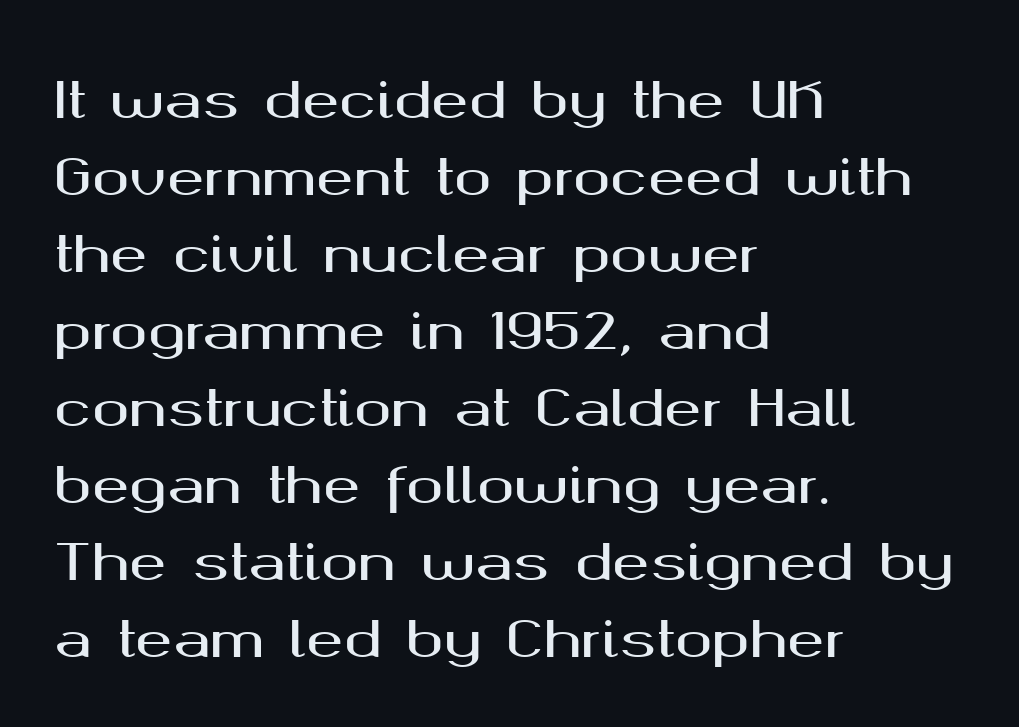
Vertical spacing — default. Glance below the letters and you will spot only blank space. One-word summary of the alignment: left. Vertical strokes here are truly vertical. The type is set solid horizontally, with unmodified tracking. Looks like regular typesetting: each glyph gets only the width it needs.
